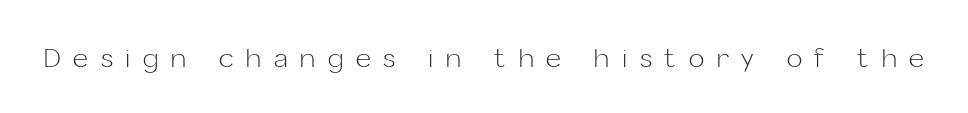
{"italic": "no", "bold": "no", "underline": "no", "letter_spacing": "wide", "letter_spacing_em": 0.49, "glyph_px": 26}
